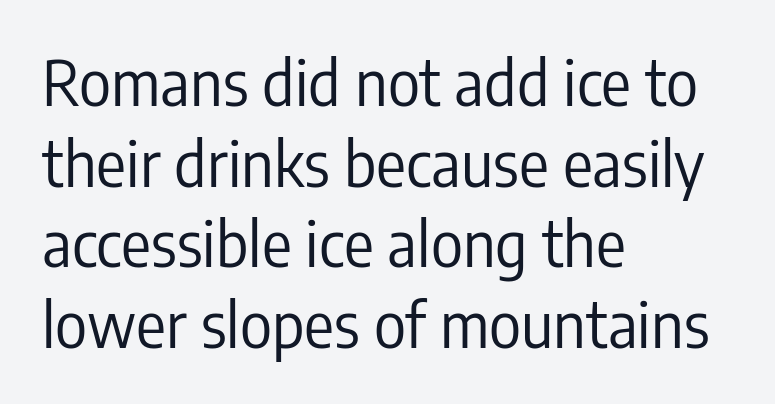
{"serif": "no", "italic": "no", "bold": "no", "weight": "regular", "width": "condensed", "stroke_contrast": "low", "x_height": "medium", "monospaced": "no", "underline": "no", "align": "left", "line_spacing": "normal", "line_spacing_ratio": 1.3, "letter_spacing": "normal", "letter_spacing_em": 0.0, "glyph_px": 62}
